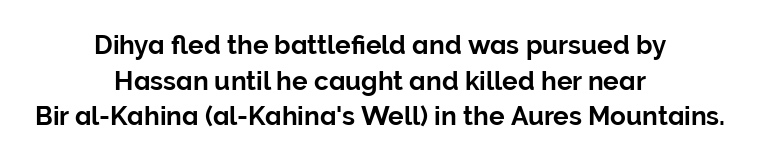
Q: Is the text italic (slanted)? A: No, it is upright.
Q: Is the text underlined? A: No.
Q: How is the paragraph aligned? A: Centered.
Q: Is the spacing between letters normal or unusually wide? A: Normal.
Q: Is the spacing between lines tight, normal or loose? A: Normal.
